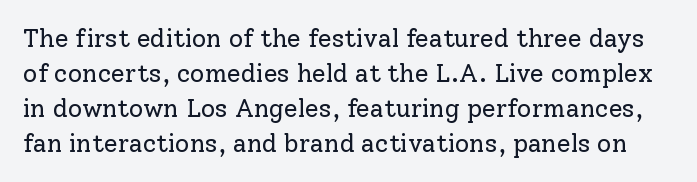
The image shows 25 px text type, upright; set normal line spacing (1.4x), normal letter spacing, not underlined.
